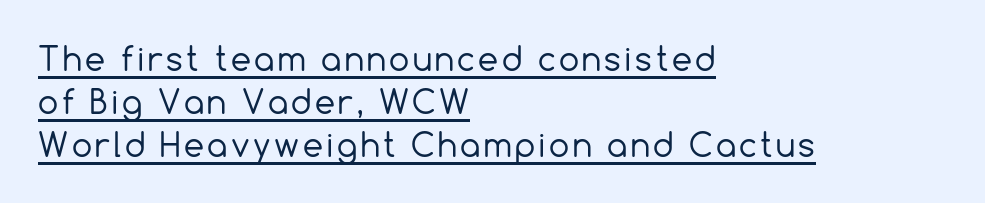
Q: Is the text bold? A: No.
Q: Is the text italic (slanted)? A: No, it is upright.
Q: Is the typeface a serif or a sans-serif typeface? A: Sans-serif.
Q: Is the text underlined? A: Yes.
Q: How is the paragraph aligned? A: Left-aligned.
Q: Is the spacing between lines tight, normal or loose? A: Normal.
Q: Width (condensed, normal, or wide)? A: Normal.
Q: x-height? A: Medium.
Q: Monospaced? A: No.
